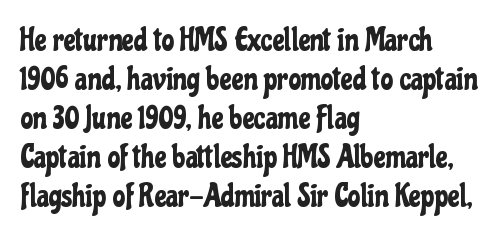
Q: Is the text italic (slanted)? A: No, it is upright.
Q: Is the typeface a serif or a sans-serif typeface? A: Sans-serif.
Q: Is the text underlined? A: No.
Q: How is the paragraph aligned? A: Left-aligned.
Q: Is the spacing between letters normal or unusually wide? A: Normal.
Q: Width (condensed, normal, or wide)? A: Condensed.
Q: Stroke contrast? A: Low.
Q: x-height? A: Medium.
Q: Monospaced? A: No.
